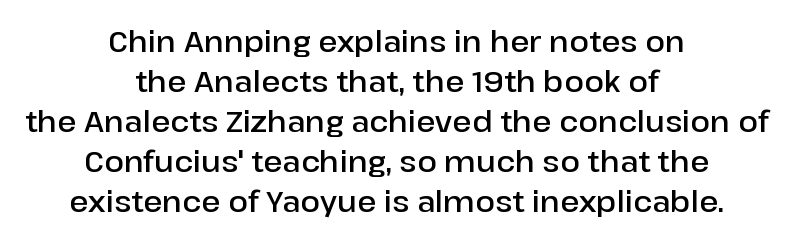
The strokes are fattened partway — semibold, not bold. The area under the type is left untouched. This block has exactly the height ordinary leading produces. Quick note: not italic, upright. The rendering uses natural spacing where letterforms have individual widths. Spacing between characters is what you'd get straight out of the box.
